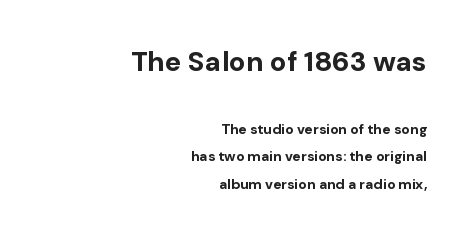
The image shows 28 px bold sans-serif type, upright; set right-aligned, loose line spacing (1.95x), normal letter spacing, not underlined; the first (top) block is 2.0x larger; low stroke contrast and a medium x-height.
